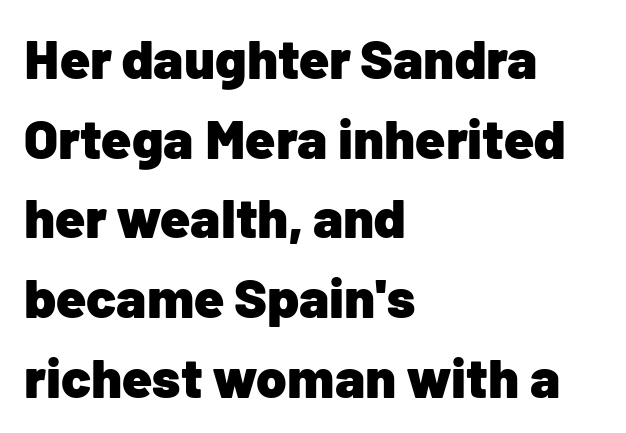
Q: Is the text bold? A: Yes.
Q: Is the text italic (slanted)? A: No, it is upright.
Q: Is the typeface a serif or a sans-serif typeface? A: Sans-serif.
Q: Is the text underlined? A: No.
Q: How is the paragraph aligned? A: Left-aligned.
Q: Is the spacing between letters normal or unusually wide? A: Normal.
Q: Is the spacing between lines tight, normal or loose? A: Normal.
Q: Width (condensed, normal, or wide)? A: Normal.
Q: Stroke contrast? A: Low.
Q: x-height? A: Medium.
Q: Monospaced? A: No.
